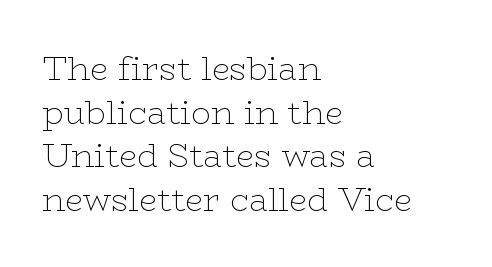
The image shows 33 px thin, wide serif type, upright; set left-aligned, normal line spacing (1.32x), normal letter spacing, not underlined; low stroke contrast and a medium x-height.
